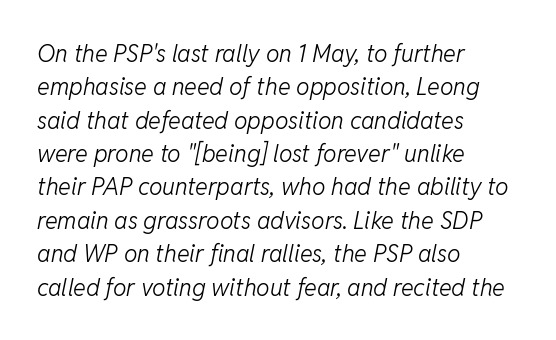
{"italic": "yes", "lean": "right", "slant_degrees": 11, "bold": "no", "underline": "no", "align": "left", "line_spacing": "normal", "line_spacing_ratio": 1.39, "letter_spacing": "normal", "letter_spacing_em": 0.0, "glyph_px": 24}
